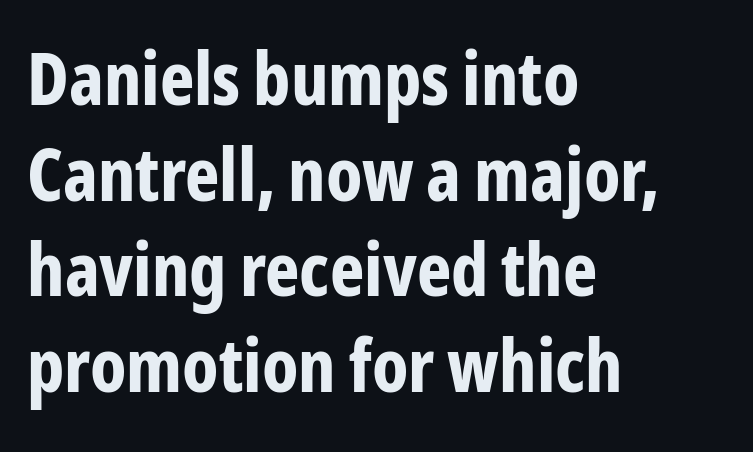
{"serif": "no", "italic": "no", "bold": "yes", "weight": "bold", "width": "condensed", "stroke_contrast": "low", "x_height": "medium", "monospaced": "no", "underline": "no", "align": "left", "line_spacing": "normal", "line_spacing_ratio": 1.31, "letter_spacing": "normal", "letter_spacing_em": 0.0, "glyph_px": 73}
